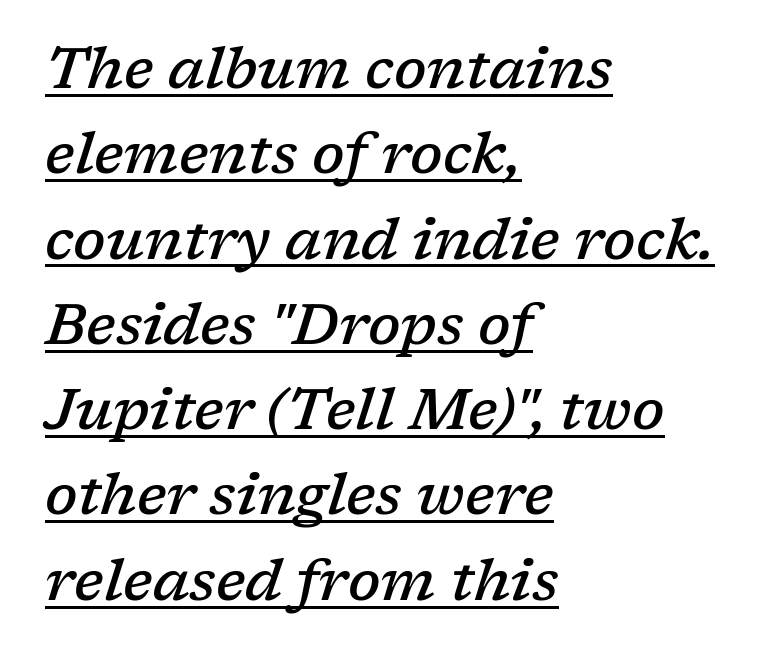
{"serif": "yes", "italic": "yes", "lean": "right", "slant_degrees": 17, "bold": "semi", "weight": "semibold", "width": "normal", "stroke_contrast": "low", "x_height": "medium", "monospaced": "no", "underline": "yes", "align": "left", "line_spacing": "normal", "line_spacing_ratio": 1.47, "letter_spacing": "normal", "letter_spacing_em": 0.0, "glyph_px": 58}
